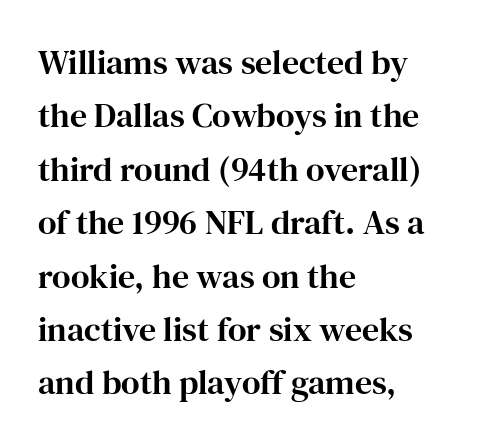
The type is set solid horizontally, with unmodified tracking. Serif or sans? Serif — the stroke terminals have little feet. Think of a printed novel: that variable character pitch is what you see here. The glyphs are unaccompanied by any horizontal stroke below them. Is there any slant? The stems are plumb. Visually the block forms a straight wall on the left and a jagged coastline on the right.
